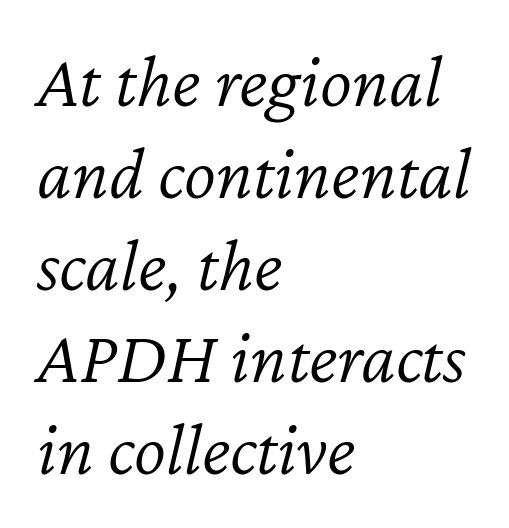
The image shows 76 px light type, italic (leaning right); set left-aligned, line spacing 1.21x, normal letter spacing, not underlined; low stroke contrast and a medium x-height.
